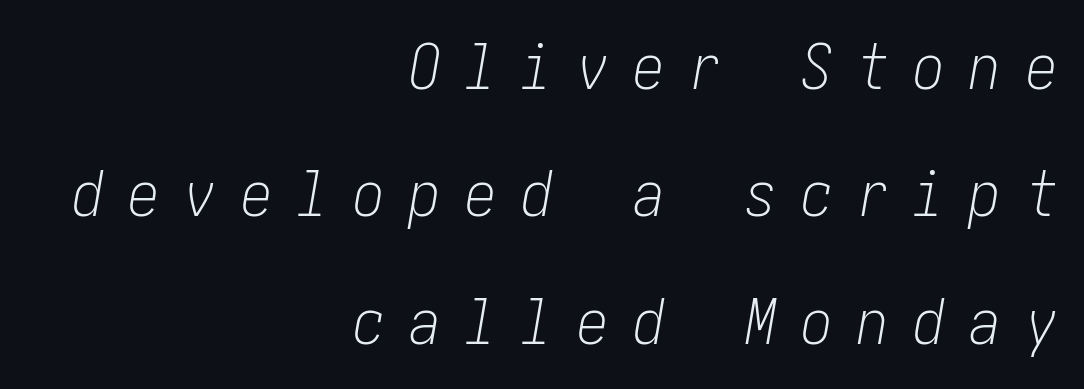
{"italic": "yes", "lean": "right", "slant_degrees": 10, "bold": "no", "weight": "light", "width": "condensed", "stroke_contrast": "low", "x_height": "medium", "underline": "no", "align": "right", "line_spacing": "loose", "line_spacing_ratio": 2.02, "letter_spacing": "wide", "letter_spacing_em": 0.39, "glyph_px": 63}
